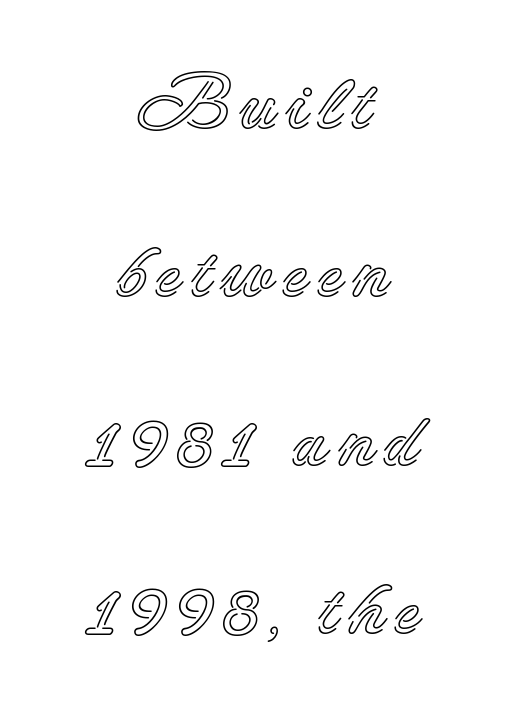
Loosely led — the rows are spread out. The typesetter chose a symmetrical, centered arrangement here. Rule under the text: the space is simply empty.
